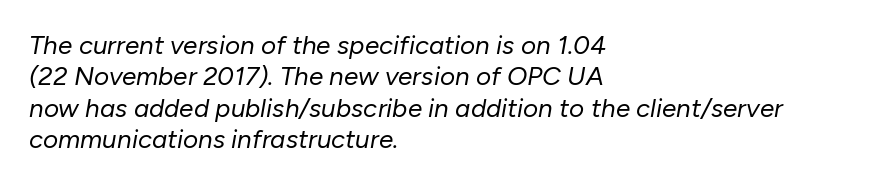
The image shows 26 px text type, italic (leaning right); set left-aligned, line spacing 1.21x, normal letter spacing, not underlined.
